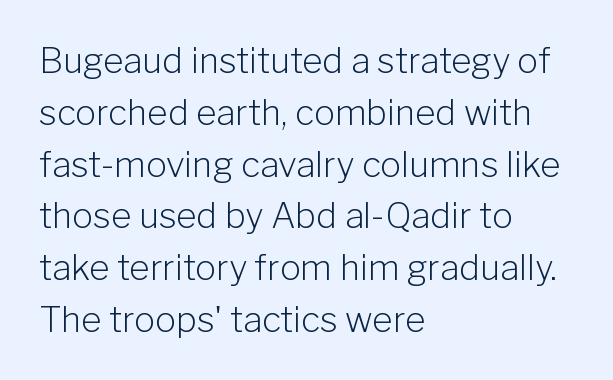
{"serif": "no", "italic": "no", "bold": "no", "weight": "light", "width": "normal", "stroke_contrast": "low", "x_height": "medium", "monospaced": "no", "underline": "no", "align": "left", "line_spacing": "normal", "line_spacing_ratio": 1.48, "letter_spacing": "normal", "letter_spacing_em": 0.0, "glyph_px": 35}
